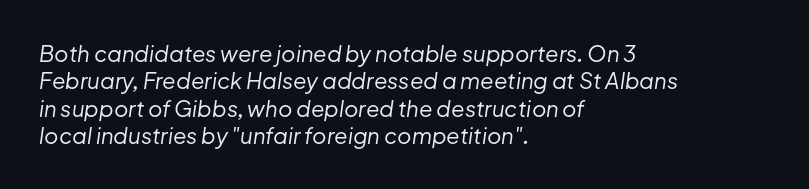
The image shows 22 px text type, italic (leaning right); set left-aligned, normal line spacing (1.25x), normal letter spacing, not underlined.
